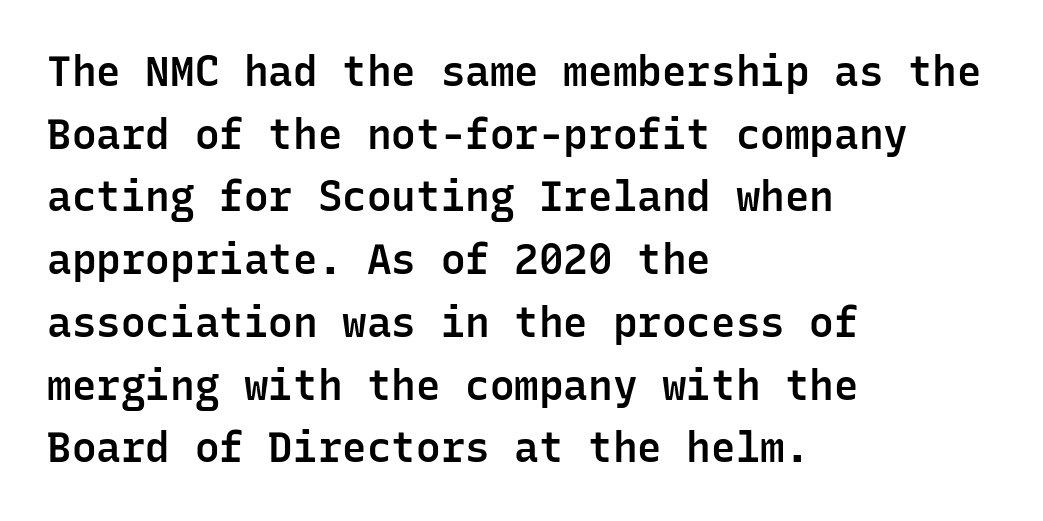
The image shows 41 px semibold sans-serif type, upright, monospaced; set left-aligned, normal line spacing (1.53x), normal letter spacing, not underlined; low stroke contrast and a medium x-height.
